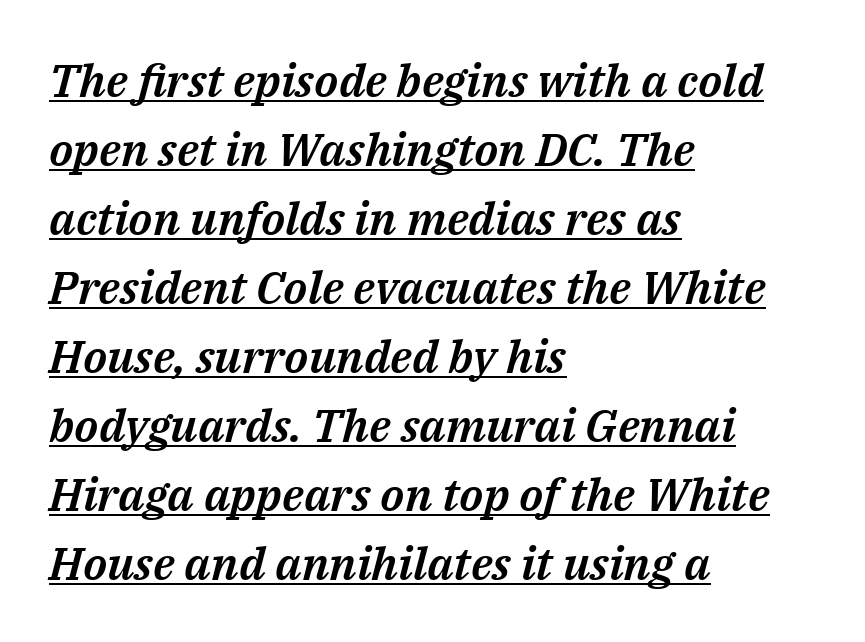
Q: Is the text italic (slanted)? A: Yes, it leans right by about 14 degrees.
Q: Is the text underlined? A: Yes.
Q: How is the paragraph aligned? A: Left-aligned.
Q: Is the spacing between letters normal or unusually wide? A: Normal.
Q: Is the spacing between lines tight, normal or loose? A: Normal.
Q: Width (condensed, normal, or wide)? A: Normal.
Q: Stroke contrast? A: Medium.
Q: x-height? A: Medium.
Q: Monospaced? A: No.
